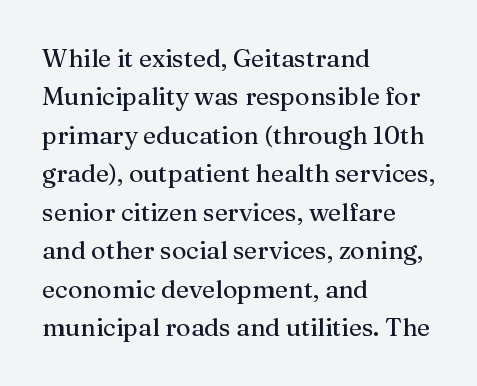
Q: Is the text italic (slanted)? A: No, it is upright.
Q: Is the text underlined? A: No.
Q: How is the paragraph aligned? A: Left-aligned.
Q: Is the spacing between letters normal or unusually wide? A: Normal.
Q: Is the spacing between lines tight, normal or loose? A: Normal.
